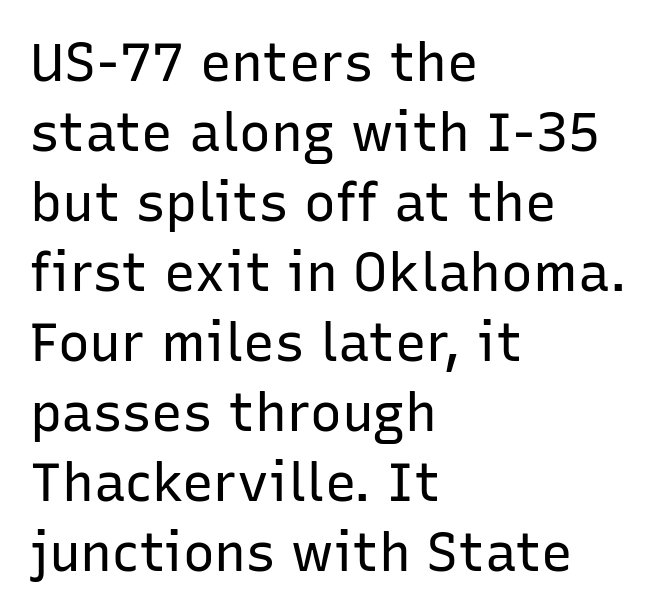
The image shows 53 px regular-weight sans-serif type, upright; set left-aligned, normal line spacing (1.32x), normal letter spacing, not underlined; low stroke contrast and a medium x-height.
